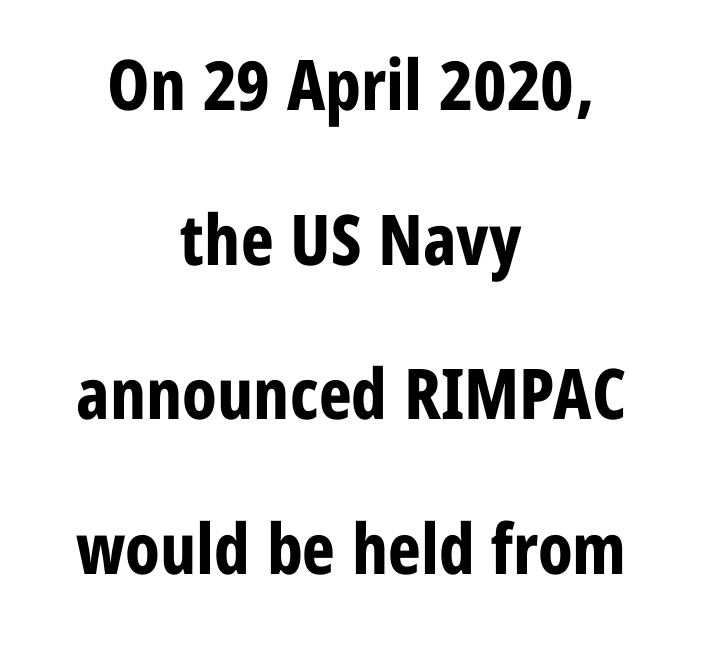
{"serif": "no", "italic": "no", "bold": "yes", "weight": "bold", "width": "condensed", "stroke_contrast": "low", "x_height": "medium", "monospaced": "no", "underline": "no", "align": "center", "line_spacing": "loose", "line_spacing_ratio": 2.21, "letter_spacing": "normal", "letter_spacing_em": 0.0, "glyph_px": 70}
